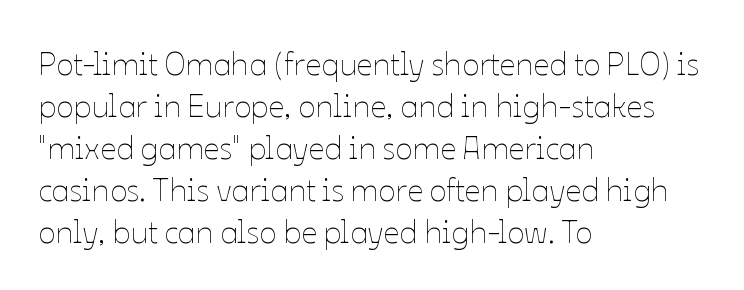
The image shows 32 px thin type, upright; set left-aligned, normal line spacing (1.31x), normal letter spacing, not underlined; low stroke contrast and a medium x-height.
